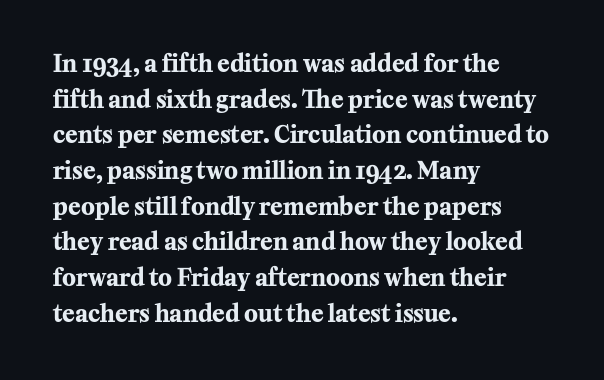
The image shows 23 px bold type, upright; set left-aligned, normal line spacing (1.55x), normal letter spacing, not underlined.
